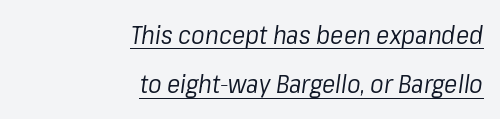
The words here are underlined. You can tell it's italic because the verticals aren't actually vertical. The horizontal fit of the characters is conventional and even. The compositor pushed each line to the right boundary. The cut favours lightness, reaching ordinary text weight at its darkest.
